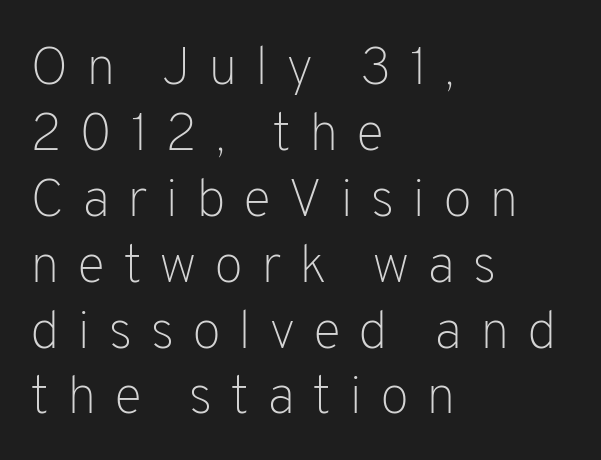
Q: Is the text bold? A: No.
Q: Is the text italic (slanted)? A: No, it is upright.
Q: Is the typeface a serif or a sans-serif typeface? A: Sans-serif.
Q: Is the text underlined? A: No.
Q: How is the paragraph aligned? A: Left-aligned.
Q: Is the spacing between letters normal or unusually wide? A: Unusually wide.
Q: Width (condensed, normal, or wide)? A: Normal.
Q: Stroke contrast? A: Low.
Q: x-height? A: Medium.
Q: Monospaced? A: No.
